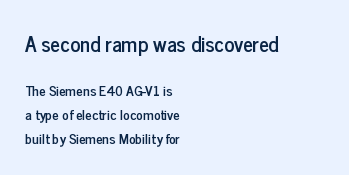
Q: Is the text italic (slanted)? A: No, it is upright.
Q: Is the text underlined? A: No.
Q: How is the paragraph aligned? A: Left-aligned.
Q: Is the spacing between letters normal or unusually wide? A: Normal.
Q: Which block of text is set in a larger size, the first (top) or the second (bottom)? A: The first (top) one.
